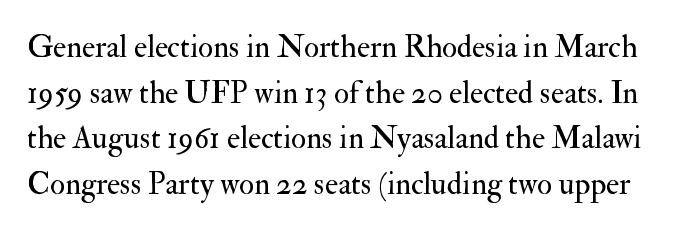
{"serif": "yes", "italic": "no", "bold": "no", "weight": "regular", "width": "normal", "stroke_contrast": "medium", "x_height": "small", "monospaced": "no", "underline": "no", "line_spacing": "normal", "line_spacing_ratio": 1.47, "letter_spacing": "normal", "letter_spacing_em": 0.0, "glyph_px": 31}
